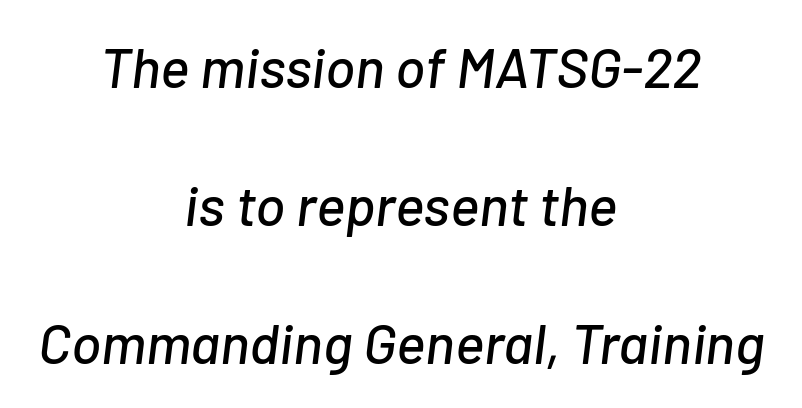
{"italic": "yes", "lean": "right", "slant_degrees": 7, "width": "normal", "stroke_contrast": "low", "x_height": "medium", "monospaced": "no", "underline": "no", "align": "center", "line_spacing": "loose", "line_spacing_ratio": 2.46, "letter_spacing": "normal", "letter_spacing_em": 0.0, "glyph_px": 56}
